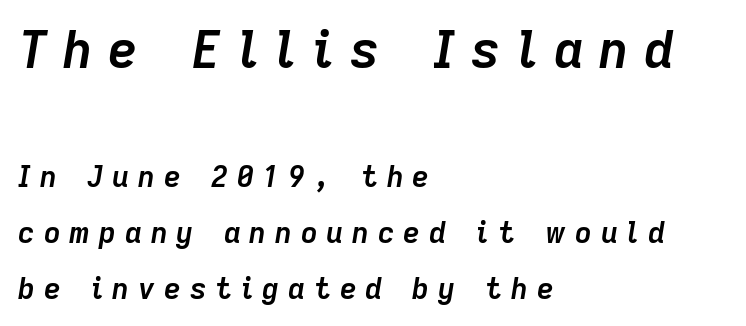
The letters are spread apart with noticeably loose tracking. Just letters on the line, the space beneath them empty. Slanted lettering throughout. One glance says open: line gaps are wider than usual.
